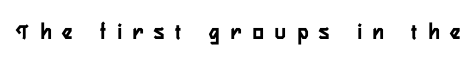
Stroke thickness is high; the sample reads as a true bold. The tracking reads as deliberately expanded to a designer's eye. If you drew a line through each stem, it would be perfectly vertical. The space beneath each line is pristine and unruled.
